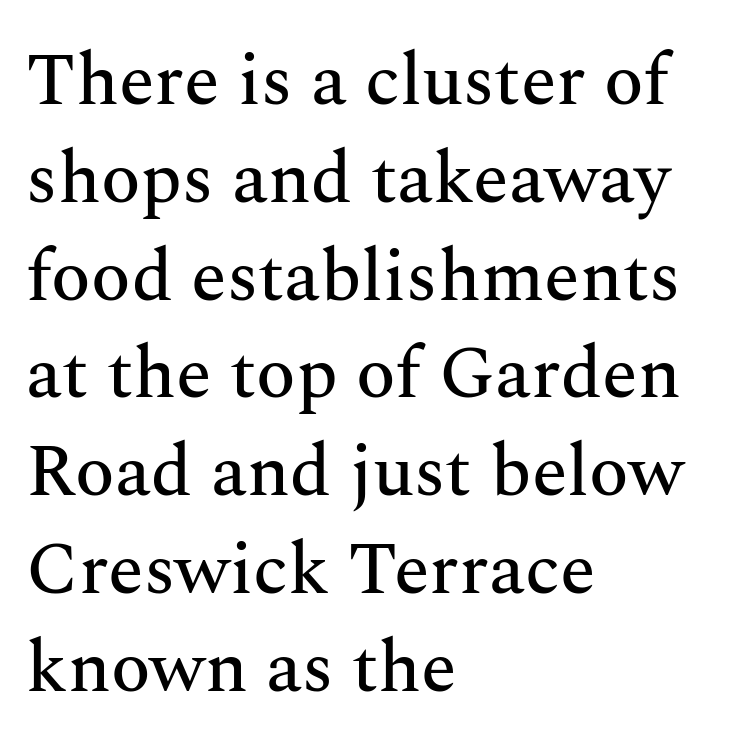
Posture: straight, roman, zero tilt. Honestly, the letter spacing is just normal — you wouldn't notice it. Notice how descenders clear the ascenders below comfortably — that's standard leading. The zone under the glyphs is completely vacant.
